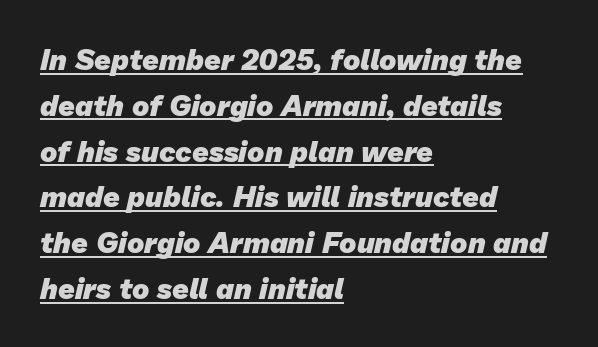
The image shows 29 px heavy sans-serif type; set left-aligned, normal line spacing (1.58x), normal letter spacing, underlined; low stroke contrast and a medium x-height.
